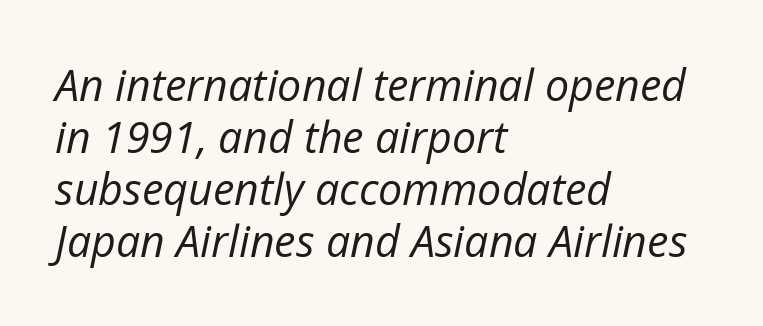
The specimen reads as italic at a glance. Do the characters align in a grid? No, the font is proportional. Which margin do the lines hug? The left one — the right edge is uneven. Each row of text sits above clean, open space.
